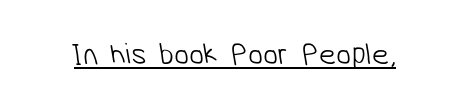
{"serif": "no", "bold": "no", "weight": "light", "width": "normal", "stroke_contrast": "low", "x_height": "medium", "monospaced": "no", "underline": "yes", "letter_spacing": "normal", "letter_spacing_em": 0.0, "glyph_px": 30}
